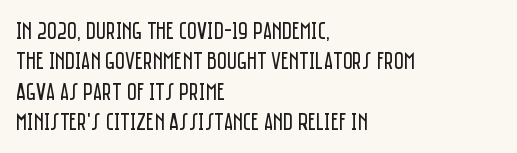
Q: Is the text bold? A: No.
Q: Is the text italic (slanted)? A: No, it is upright.
Q: Is the text underlined? A: No.
Q: How is the paragraph aligned? A: Left-aligned.
Q: Is the spacing between letters normal or unusually wide? A: Normal.
Q: Is the spacing between lines tight, normal or loose? A: Normal.
